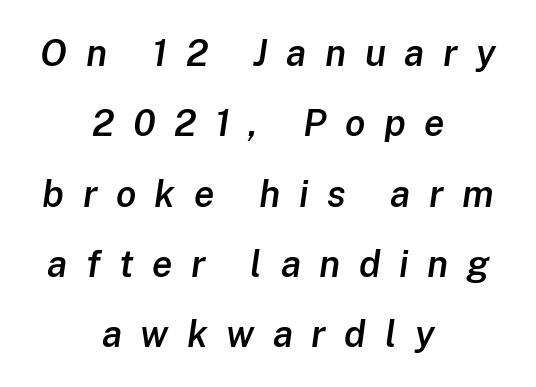
Q: Is the text bold? A: Semi-bold.
Q: Is the text italic (slanted)? A: Yes, it leans right by about 8 degrees.
Q: Is the text underlined? A: No.
Q: How is the paragraph aligned? A: Centered.
Q: Is the spacing between letters normal or unusually wide? A: Unusually wide.
Q: Is the spacing between lines tight, normal or loose? A: Loose.
Q: Width (condensed, normal, or wide)? A: Normal.
Q: Stroke contrast? A: Low.
Q: x-height? A: Medium.
Q: Monospaced? A: No.
